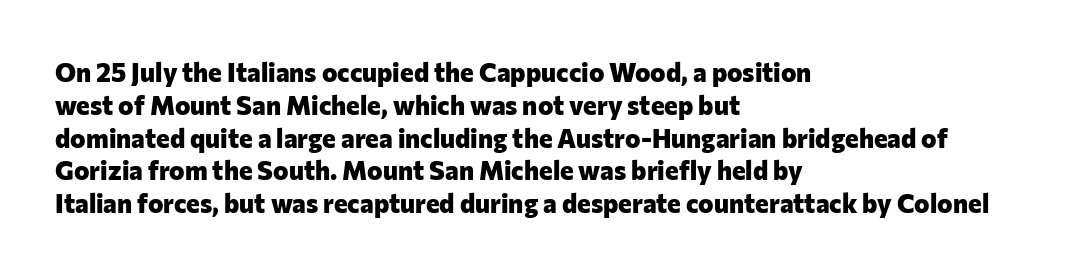
Q: Is the text bold? A: Yes.
Q: Is the text italic (slanted)? A: No, it is upright.
Q: Is the text underlined? A: No.
Q: How is the paragraph aligned? A: Left-aligned.
Q: Is the spacing between letters normal or unusually wide? A: Normal.
Q: Is the spacing between lines tight, normal or loose? A: Normal.
